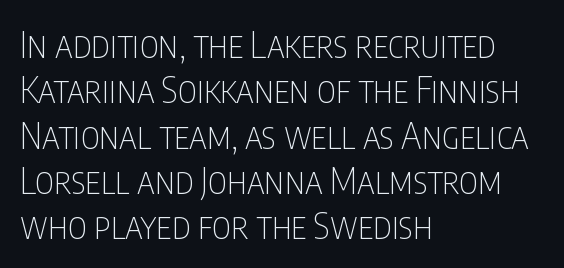
The image shows 36 px thin, condensed sans-serif type, upright; set left-aligned, normal line spacing (1.26x), normal letter spacing, not underlined; low stroke contrast and a large x-height.
